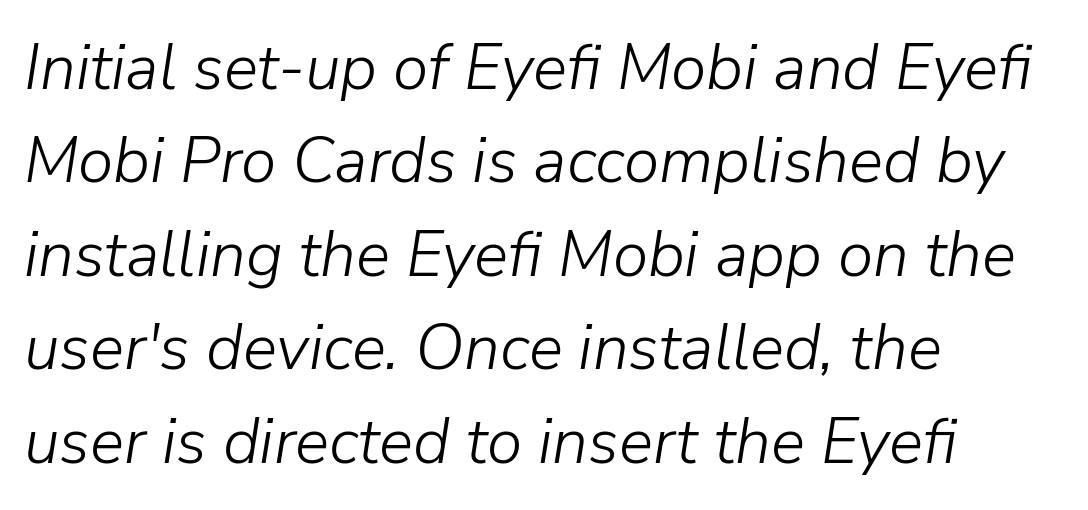
There is no visible air inserted between adjacent glyphs. Summary of vertical rhythm: regular, with standard interline spacing. Beneath every word, the page is bare. The specimen reads as italic at a glance. You could not count columns in this text — the font is proportionally spaced. The typeface has the unassuming heft of standard copy or less.
